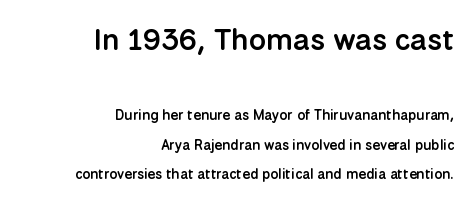
The image shows 30 px semibold sans-serif type, upright; set right-aligned, loose line spacing (2.08x), normal letter spacing, not underlined; the first (top) block is 2.14x larger; low stroke contrast and a medium x-height.
